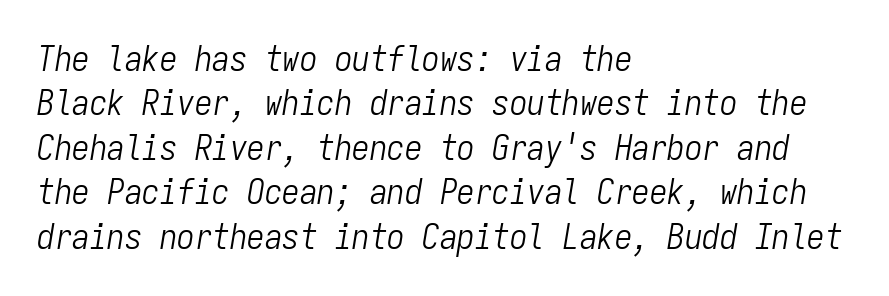
The image shows 35 px light, condensed type, italic (leaning right), monospaced; set left-aligned, normal line spacing (1.27x), normal letter spacing, not underlined; low stroke contrast and a medium x-height.
